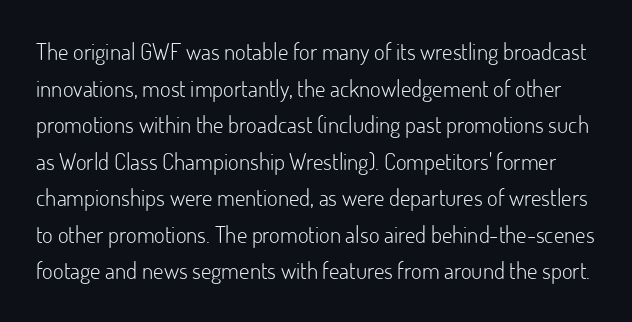
Letters rest on an invisible, unmarked baseline. The letterforms sit at book weight or below. These lines keep a tight, regular rhythm from letter to letter. Honestly, the row spacing looks completely unremarkable.
